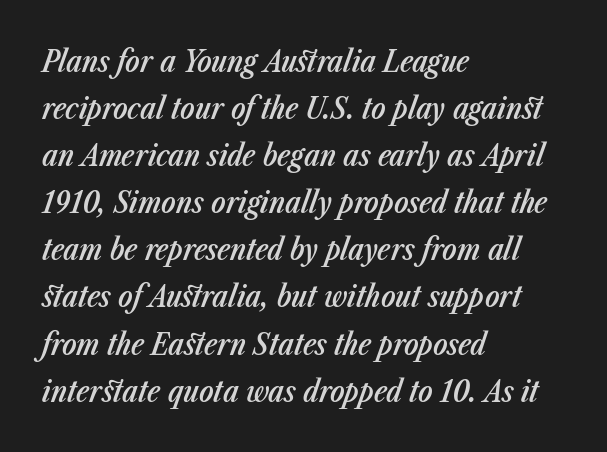
The space directly below the letters is spotless. The passage shown is typed in a proportional face where columns would drift. It's the slanting kind of type. If you measured baseline to baseline, you'd find a middling distance. Its strokes are somewhat broadened, the hallmark of semibold type. Look at the tracking — it's just the regular setting, nothing added.
